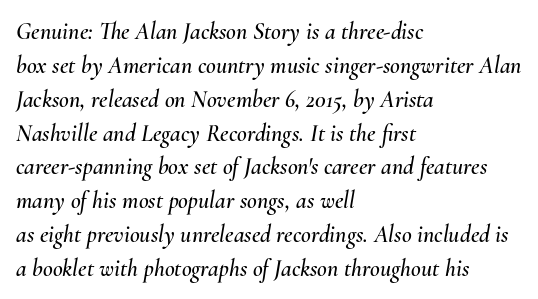
The image shows 24 px text type, italic (leaning right); set left-aligned, normal line spacing (1.41x), normal letter spacing, not underlined.
